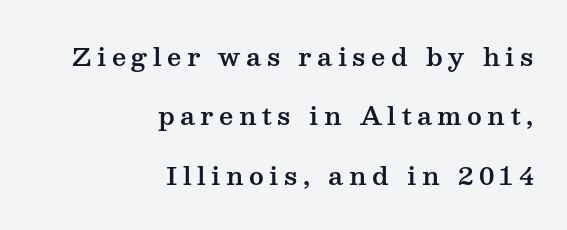
The ragged edge is on the left, which tells us the setting is flush right. One glance says open: line gaps are wider than usual. The horizontal fit of the characters is loose and conspicuously gappy. Underline: absent. It's the straight-up-and-down kind of type.
